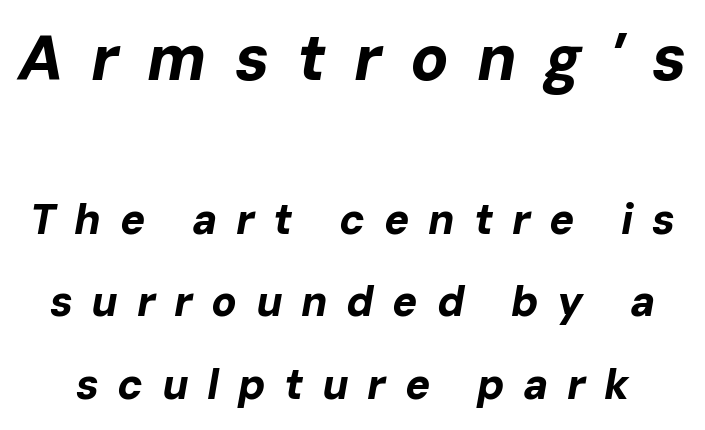
{"italic": "yes", "lean": "right", "slant_degrees": 10, "bold": "yes", "weight": "bold", "width": "normal", "stroke_contrast": "low", "x_height": "medium", "monospaced": "no", "underline": "no", "line_spacing": "loose", "line_spacing_ratio": 1.97, "letter_spacing": "wide", "letter_spacing_em": 0.44, "larger_block": "first", "size_ratio": 1.5, "glyph_px": 63}
